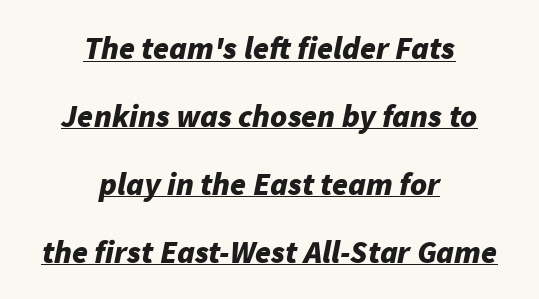
The image shows 32 px bold type, italic (leaning right); set centered, loose line spacing (2.12x), normal letter spacing, underlined; low stroke contrast and a medium x-height.
